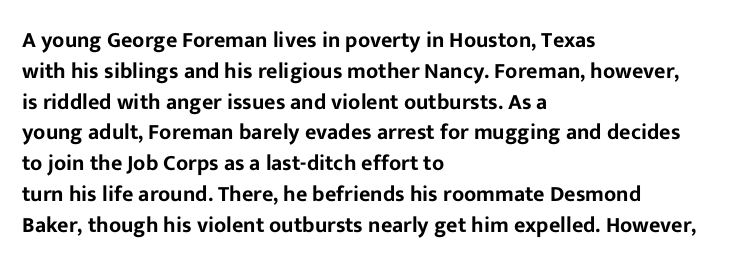
Q: Is the text italic (slanted)? A: No, it is upright.
Q: Is the text underlined? A: No.
Q: How is the paragraph aligned? A: Left-aligned.
Q: Is the spacing between letters normal or unusually wide? A: Normal.
Q: Is the spacing between lines tight, normal or loose? A: Normal.
